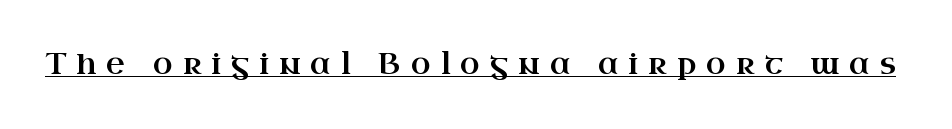
Between one letter and the next there's a generous, obvious gap. The rendering uses natural spacing where letterforms have individual widths. Check where the strokes stop: tiny serifs finish them off. Emphasis is given by a line drawn under the lettering.
